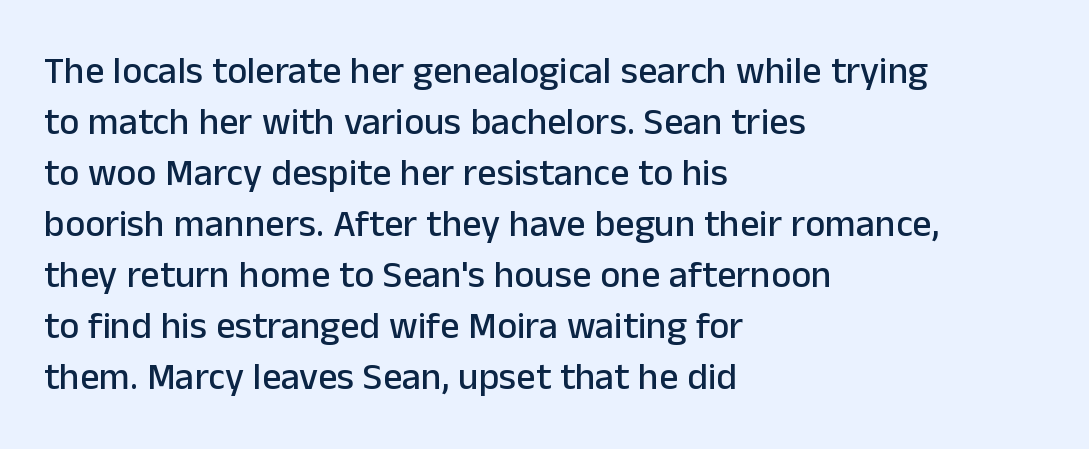
What's the leading like? Ordinary, nothing unusual. Varying glyph widths throughout — classic text-font behaviour. Short note: letters normally spaced. Compared with a centered layout, this one pins lines to the left instead. The specimen reads as upright at a glance. Any mark beneath the type? The region is blank.
